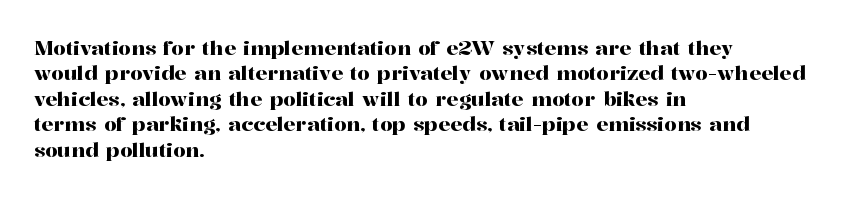
{"italic": "no", "underline": "no", "align": "left", "line_spacing": "normal", "line_spacing_ratio": 1.27, "letter_spacing": "normal", "letter_spacing_em": 0.0, "glyph_px": 20}
